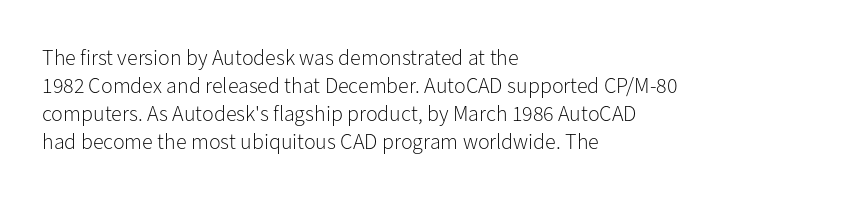
Normally led — the rows are evenly, conventionally spaced. Underlining? Definitely not there. The axis of the letterforms is exactly vertical. The passage is arranged the way most books set body copy — flush left. Default kerning and tracking; the words read as compact shapes.
